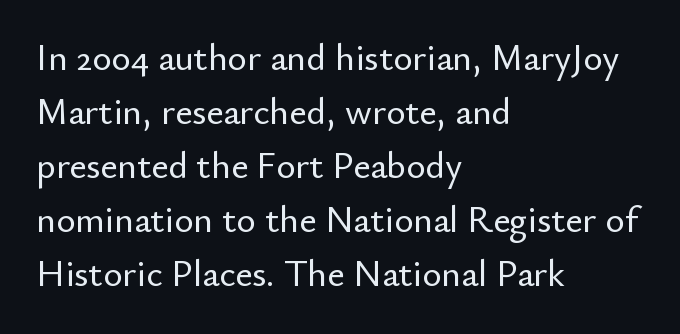
{"serif": "no", "italic": "no", "width": "normal", "stroke_contrast": "low", "x_height": "small", "monospaced": "no", "underline": "no", "align": "left", "line_spacing": "normal", "line_spacing_ratio": 1.46, "letter_spacing": "normal", "letter_spacing_em": 0.0, "glyph_px": 37}
